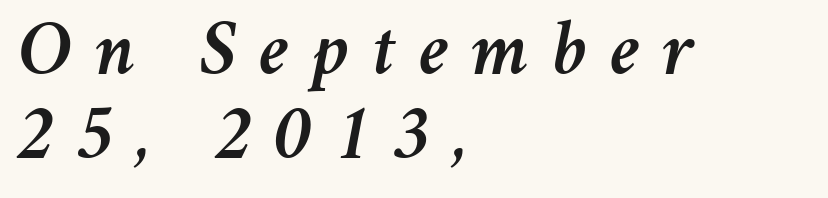
The face used here is proportionally spaced, like ordinary book or web type. Caption: expanded tracking, letters set apart. You could barely slide anything between these rows. The baseline area is clear.
